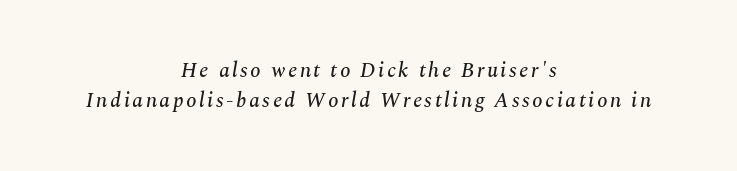
{"italic": "yes", "lean": "right", "slant_degrees": 10, "underline": "no", "align": "center", "line_spacing": "normal", "line_spacing_ratio": 1.42, "glyph_px": 21}
